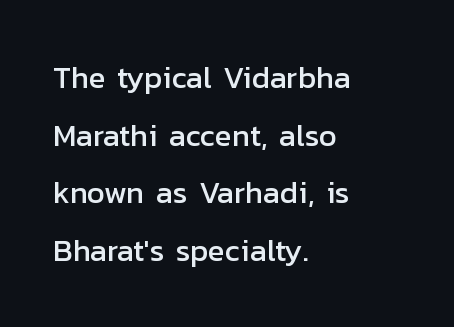
{"serif": "no", "italic": "no", "width": "normal", "stroke_contrast": "low", "x_height": "medium", "monospaced": "no", "underline": "no", "align": "left", "line_spacing_ratio": 1.86, "letter_spacing": "normal", "letter_spacing_em": 0.0, "glyph_px": 31}
